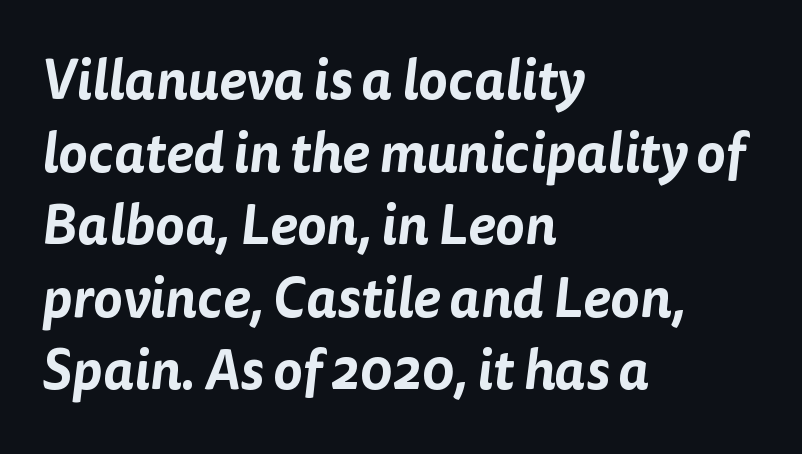
The image shows 55 px sans-serif type; set left-aligned, normal line spacing (1.32x), normal letter spacing, not underlined; low stroke contrast and a medium x-height.
